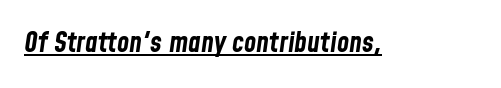
The image shows 28 px bold, condensed type, italic (leaning right); set normal letter spacing, underlined; low stroke contrast and a medium x-height.
